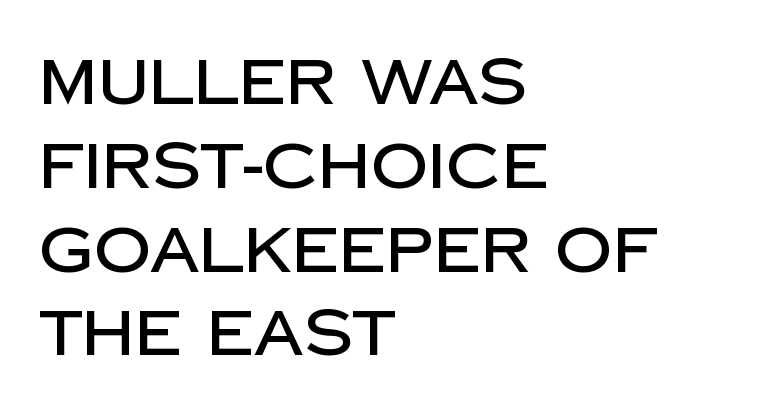
The image shows 63 px sans-serif type, upright; set left-aligned, normal line spacing (1.33x), normal letter spacing, not underlined; low stroke contrast and a large x-height.
